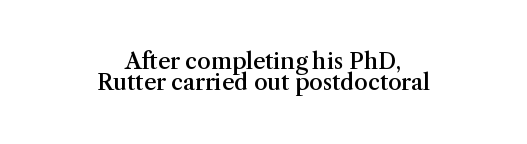
The space directly below the letters is spotless. I'd describe the lettering as semibold — firm but not a full bold. Students, note that the glyphs here touch the page at normal intervals. The lines in this sample share a center point and differ in where they start and stop. Posture: upright roman. Regarding leading, the lines here are crowded together.
